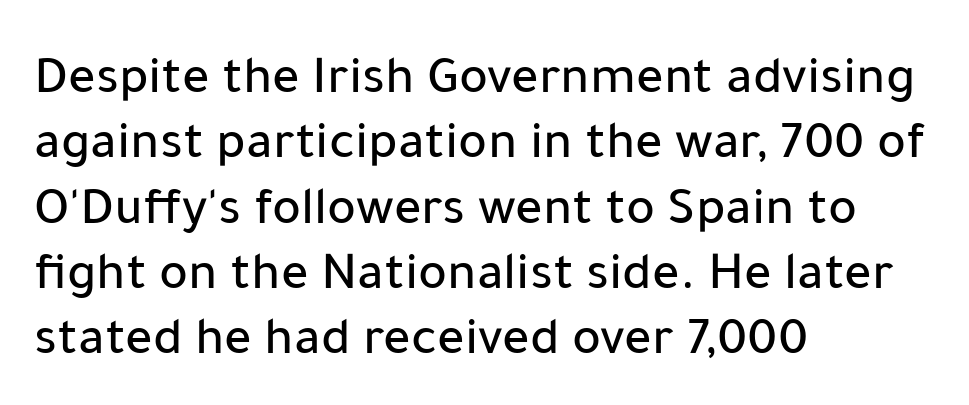
{"serif": "no", "italic": "no", "width": "normal", "stroke_contrast": "low", "x_height": "medium", "monospaced": "no", "underline": "no", "align": "left", "line_spacing_ratio": 1.21, "letter_spacing": "normal", "letter_spacing_em": 0.0, "glyph_px": 54}
